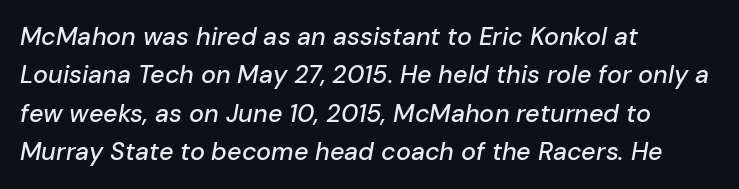
Q: Is the text italic (slanted)? A: Yes, it leans right by about 10 degrees.
Q: Is the text underlined? A: No.
Q: How is the paragraph aligned? A: Left-aligned.
Q: Is the spacing between letters normal or unusually wide? A: Normal.
Q: Is the spacing between lines tight, normal or loose? A: Normal.
